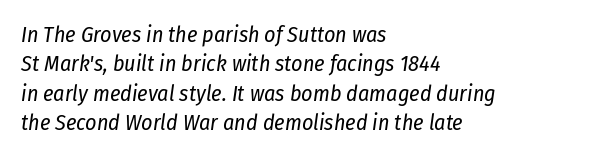
Compared with typical paragraphs, the rows here are spaced about the same. The space directly below the letters is spotless. On a weight scale, this lands at 450 or below. This sample uses plain, unmodified letter spacing. Every row of glyphs begins at an identical x-position on the left.
